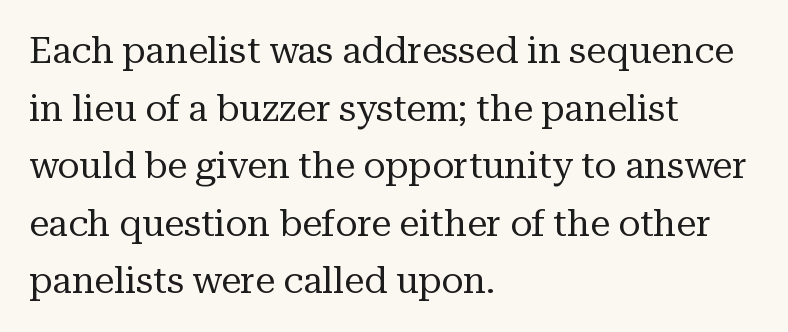
The rag falls on the right side of this text block. The face used here is proportionally spaced, like ordinary book or web type. Words appear dense and cohesive because spacing is normal. You can tell from the footed stems that serif type was used. The space beneath each line is pristine and unruled.
